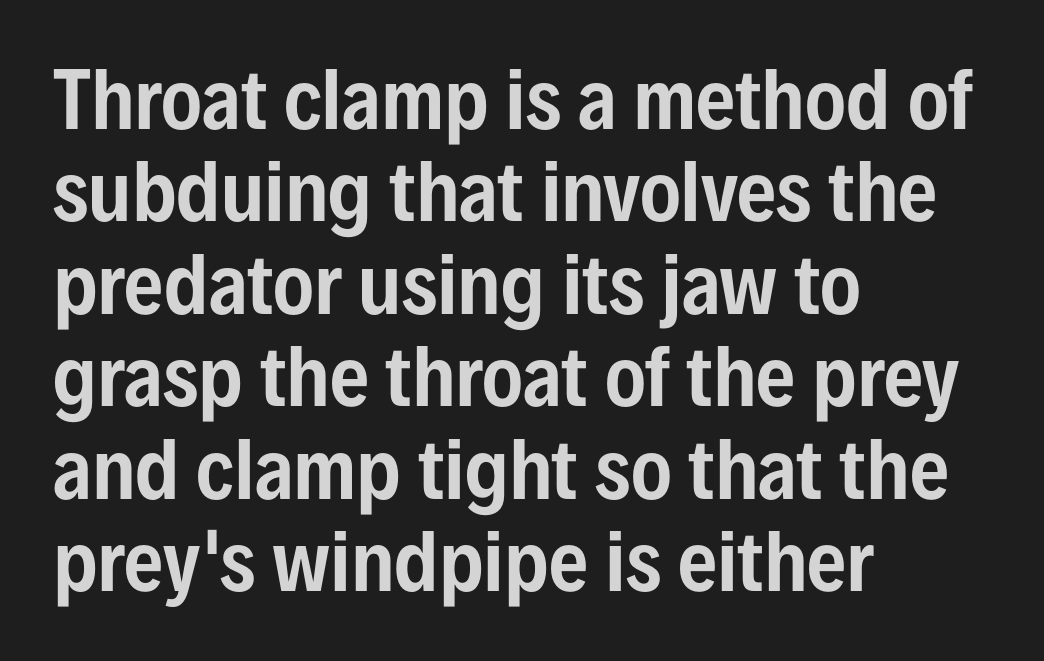
Q: Is the text italic (slanted)? A: No, it is upright.
Q: Is the typeface a serif or a sans-serif typeface? A: Sans-serif.
Q: Is the text underlined? A: No.
Q: How is the paragraph aligned? A: Left-aligned.
Q: Is the spacing between letters normal or unusually wide? A: Normal.
Q: Width (condensed, normal, or wide)? A: Condensed.
Q: Stroke contrast? A: Low.
Q: x-height? A: Medium.
Q: Monospaced? A: No.
